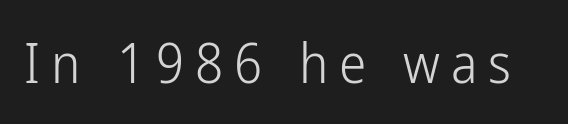
Q: Is the text bold? A: No.
Q: Is the text italic (slanted)? A: No, it is upright.
Q: Is the typeface a serif or a sans-serif typeface? A: Sans-serif.
Q: Is the text underlined? A: No.
Q: Is the spacing between letters normal or unusually wide? A: Unusually wide.
Q: Width (condensed, normal, or wide)? A: Condensed.
Q: Stroke contrast? A: Low.
Q: x-height? A: Medium.
Q: Monospaced? A: No.
